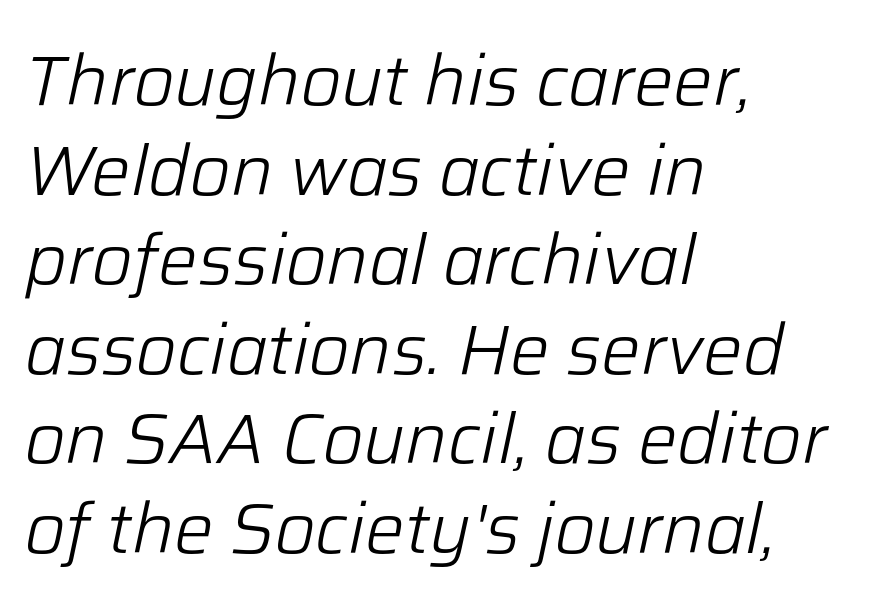
Q: Is the text bold? A: No.
Q: Is the text italic (slanted)? A: Yes, it leans right by about 12 degrees.
Q: Is the text underlined? A: No.
Q: How is the paragraph aligned? A: Left-aligned.
Q: Is the spacing between letters normal or unusually wide? A: Normal.
Q: Is the spacing between lines tight, normal or loose? A: Normal.
Q: Width (condensed, normal, or wide)? A: Normal.
Q: Stroke contrast? A: Low.
Q: x-height? A: Medium.
Q: Monospaced? A: No.
